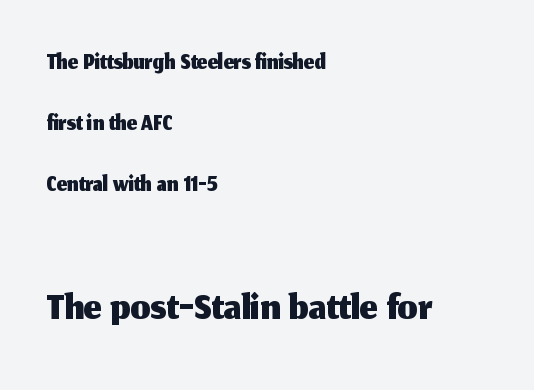
{"serif": "no", "italic": "no", "width": "normal", "stroke_contrast": "medium", "x_height": "medium", "monospaced": "no", "underline": "no", "align": "left", "line_spacing": "normal", "line_spacing_ratio": 1.7, "letter_spacing": "normal", "letter_spacing_em": 0.0, "larger_block": "second", "size_ratio": 1.75, "glyph_px": 63}
